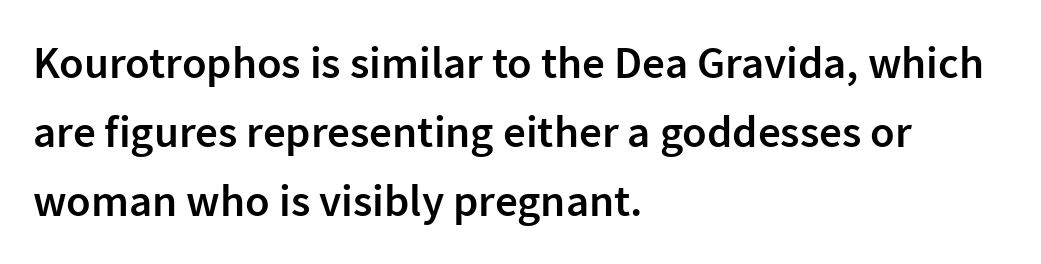
The image shows 45 px semibold sans-serif type, upright; set left-aligned, normal line spacing (1.53x), normal letter spacing, not underlined; low stroke contrast and a medium x-height.
